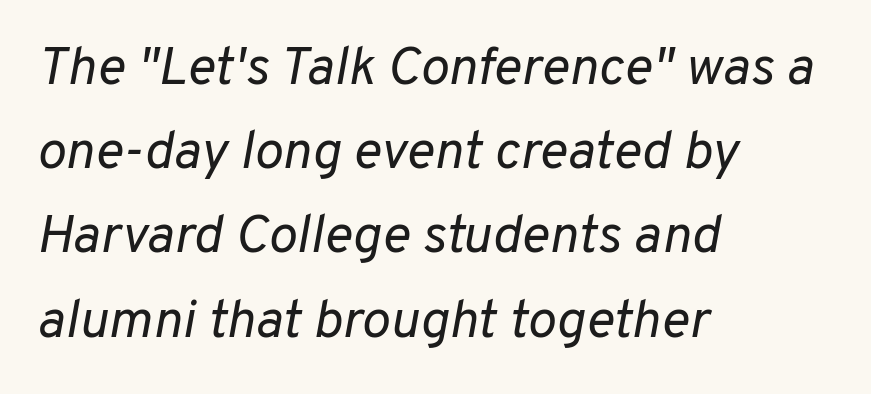
{"italic": "yes", "lean": "right", "slant_degrees": 10, "bold": "no", "weight": "regular", "width": "normal", "stroke_contrast": "low", "x_height": "medium", "monospaced": "no", "underline": "no", "align": "left", "line_spacing": "normal", "line_spacing_ratio": 1.56, "letter_spacing": "normal", "letter_spacing_em": 0.0, "glyph_px": 54}
